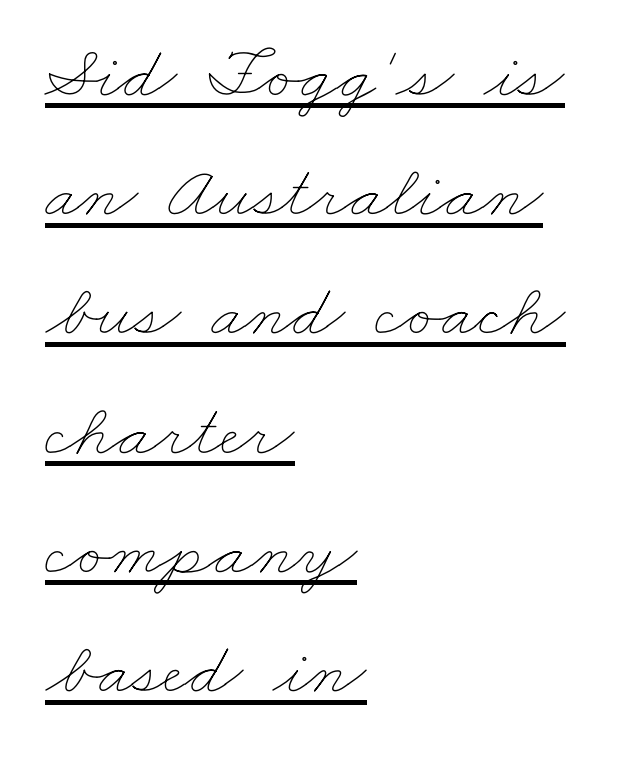
The image shows 75 px thin, wide type; set left-aligned, normal line spacing (1.59x), normal letter spacing, underlined; low stroke contrast and a small x-height.
